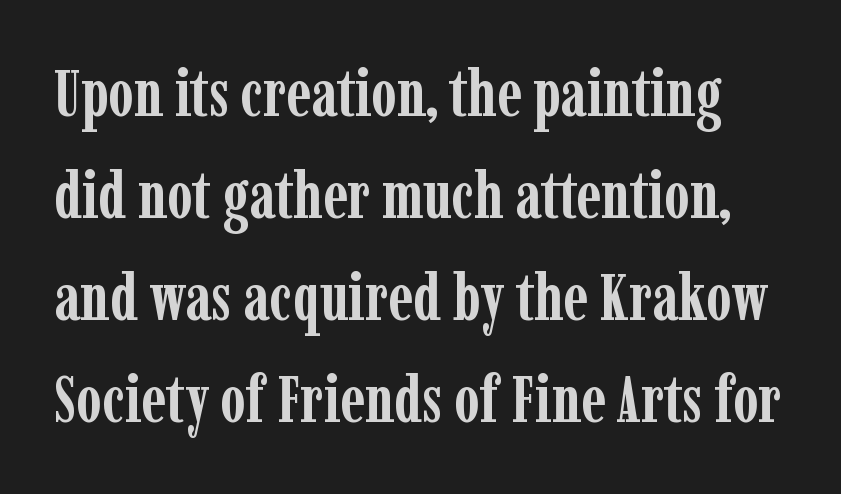
{"serif": "yes", "italic": "no", "bold": "yes", "weight": "semibold", "width": "condensed", "stroke_contrast": "low", "x_height": "medium", "monospaced": "no", "underline": "no", "line_spacing": "normal", "line_spacing_ratio": 1.57, "letter_spacing": "normal", "letter_spacing_em": 0.0, "glyph_px": 65}
